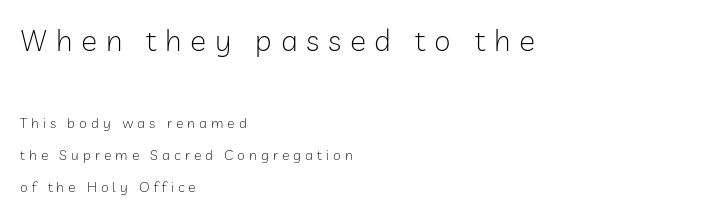
Caption: multi-line text, flush left, ragged right. There is plenty of visible air inserted between adjacent glyphs. The rendering uses a large line-height, opening up the rows. Is the stroke heavy? The answer is a plain regular-or-lighter.
